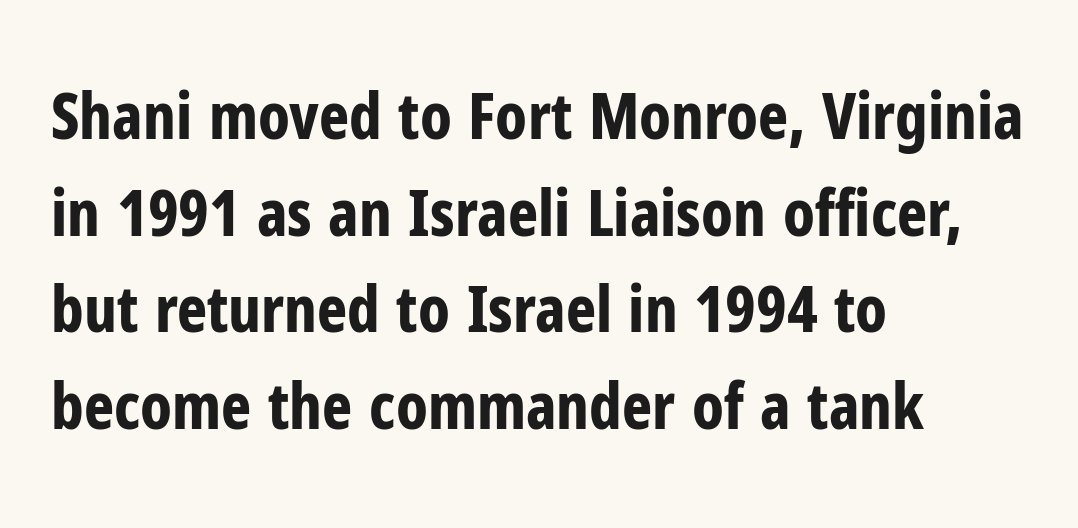
The image shows 64 px bold, condensed sans-serif type, upright; set left-aligned, normal line spacing (1.51x), normal letter spacing, not underlined; low stroke contrast and a medium x-height.
